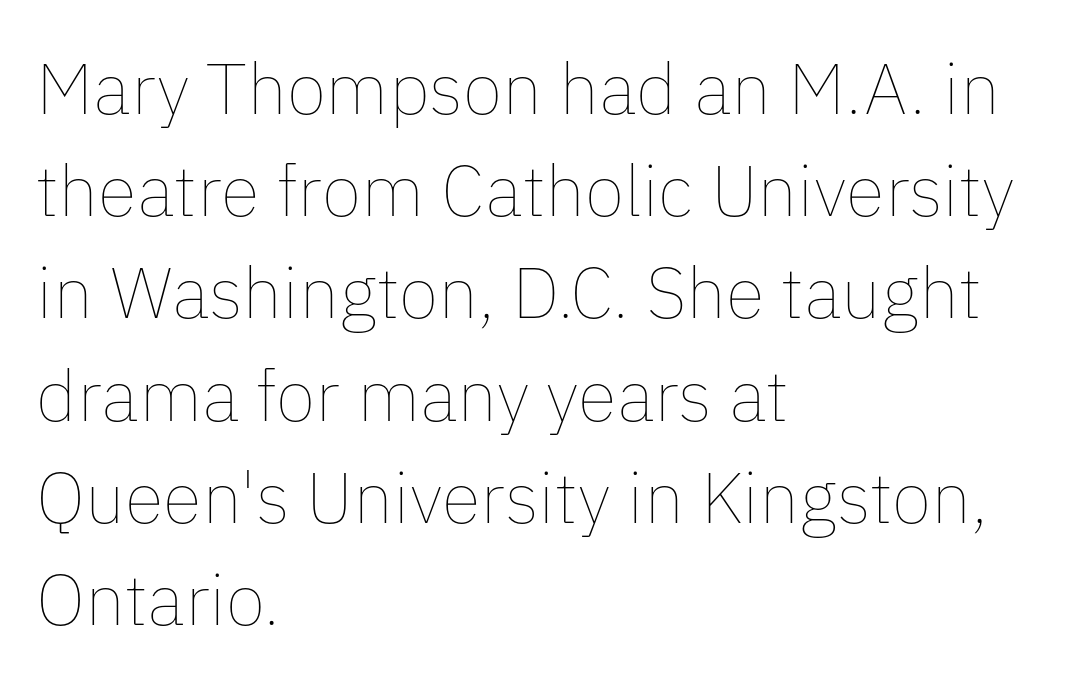
Words appear dense and cohesive because spacing is normal. When letters stand straight like this, we call the style roman or upright. Horizontally, the lines are justified to the leading edge only. The face used here is proportionally spaced, like ordinary book or web type. The cut favours lightness, reaching ordinary text weight at its darkest.
